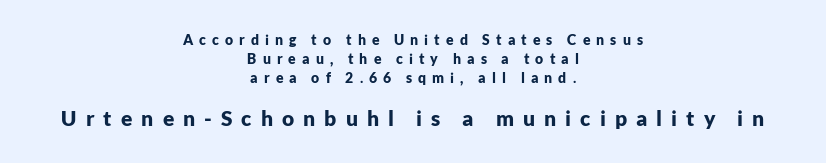
These lines carry a lot of weight — the face is fully bold. Which chunk is bigger? The second one — the bottom block dwarfs the top. The specimen reads as upright at a glance. Successive baselines arrive at the customary interval. Alignment: centered. The type is letterspaced generously, with wide tracking.
